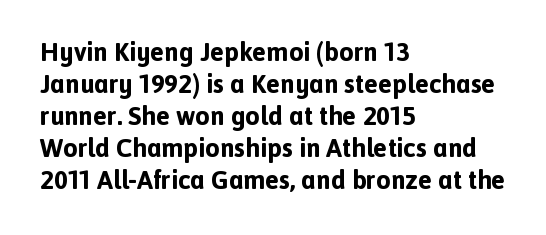
Alignment: flush left. A clean baseline with only descenders dipping below it. Vertical strokes here are truly vertical. Every letter is thick-stroked: bold, no question. A typesetter would call this zero additional tracking.
